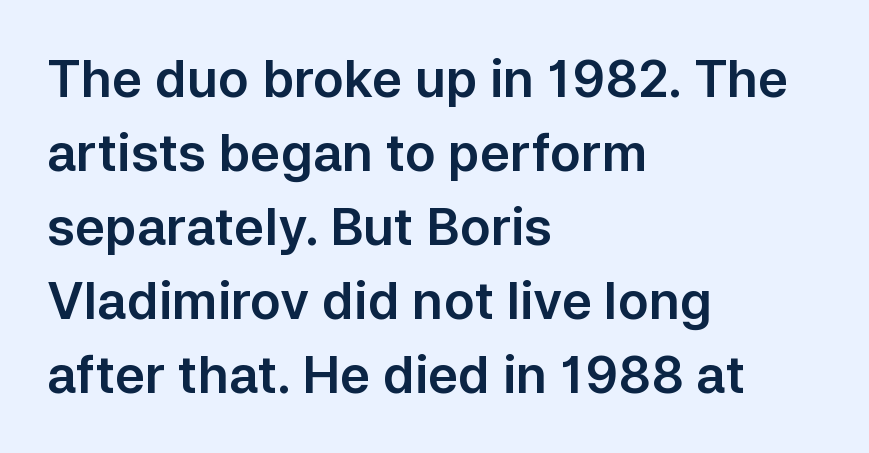
{"serif": "no", "italic": "no", "width": "normal", "stroke_contrast": "low", "x_height": "medium", "monospaced": "no", "underline": "no", "align": "left", "line_spacing": "normal", "line_spacing_ratio": 1.45, "letter_spacing": "normal", "letter_spacing_em": 0.0, "glyph_px": 51}
